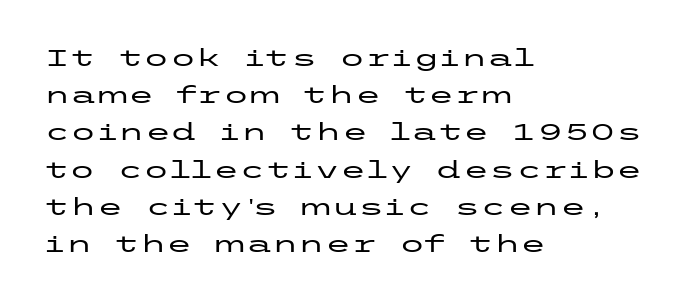
{"italic": "no", "underline": "no", "align": "left", "line_spacing": "normal", "line_spacing_ratio": 1.55, "letter_spacing": "normal", "letter_spacing_em": 0.0, "glyph_px": 24}
